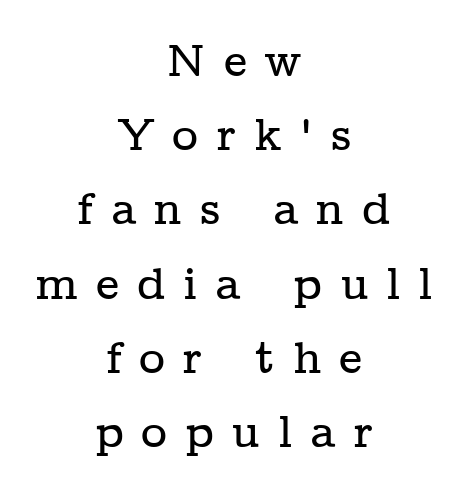
Typographically, this falls in the serif category. The font's upright variant was chosen for this text. Students, note that the glyphs here are deliberately spaced far apart. The compositor balanced each line on the midline. What's the leading like? Ordinary, nothing unusual. The passage shown is typed in a proportional face where columns would drift.
